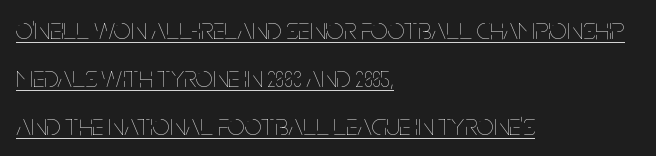
The image shows 30 px thin, condensed type, upright; set left-aligned, normal line spacing (1.6x), normal letter spacing, underlined; low stroke contrast and a large x-height.
